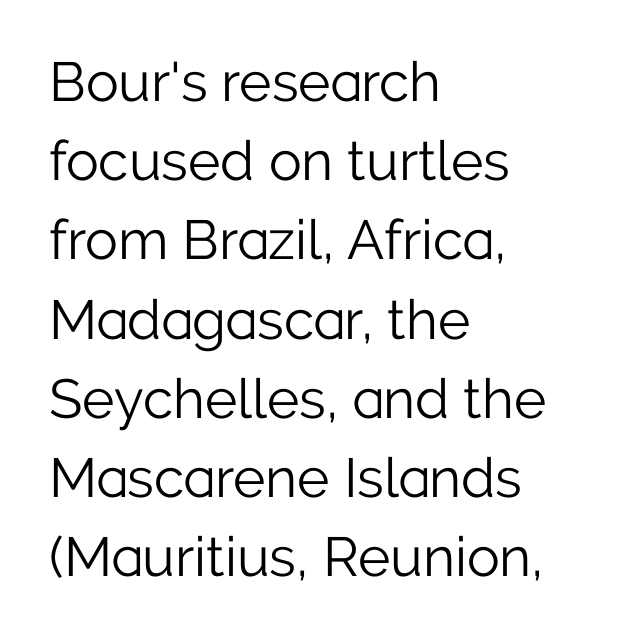
Q: Is the text bold? A: No.
Q: Is the text italic (slanted)? A: No, it is upright.
Q: Is the typeface a serif or a sans-serif typeface? A: Sans-serif.
Q: Is the text underlined? A: No.
Q: How is the paragraph aligned? A: Left-aligned.
Q: Is the spacing between letters normal or unusually wide? A: Normal.
Q: Is the spacing between lines tight, normal or loose? A: Normal.
Q: Width (condensed, normal, or wide)? A: Normal.
Q: Stroke contrast? A: Low.
Q: x-height? A: Medium.
Q: Monospaced? A: No.
